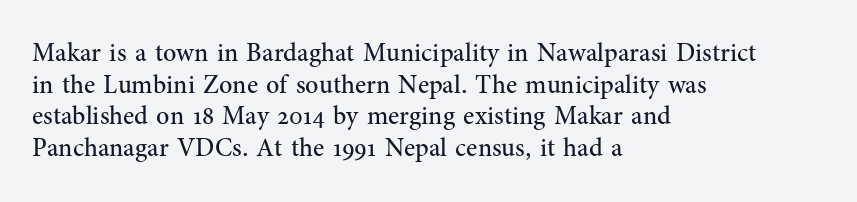
Nope, not italic — everything's standing straight. The font is comparable to plain body text, perhaps lighter. Inter-character spacing is left at the font's built-in metrics. The zone under the glyphs is completely vacant. These lines are set flush left with a ragged right edge.
